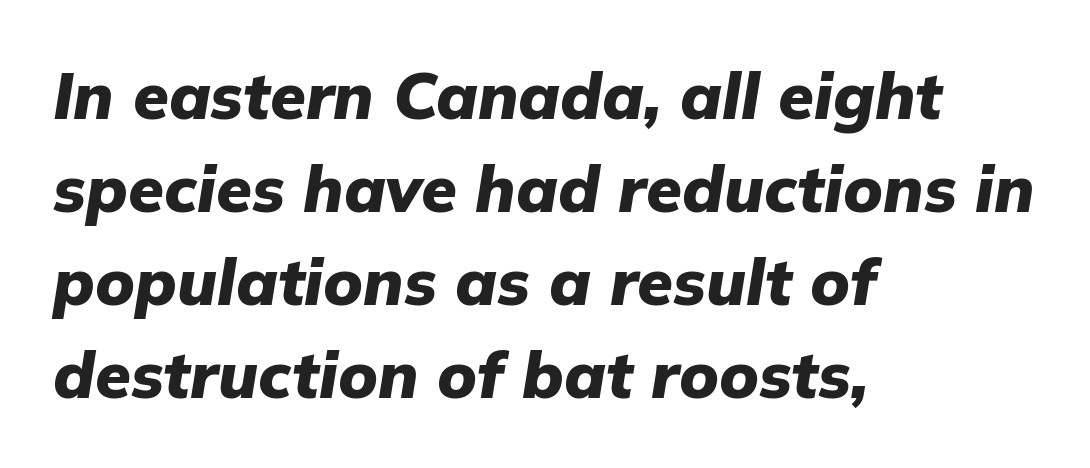
Q: Is the text bold? A: Yes.
Q: Is the text italic (slanted)? A: Yes, it leans right by about 9 degrees.
Q: Is the text underlined? A: No.
Q: How is the paragraph aligned? A: Left-aligned.
Q: Is the spacing between letters normal or unusually wide? A: Normal.
Q: Is the spacing between lines tight, normal or loose? A: Normal.
Q: Width (condensed, normal, or wide)? A: Normal.
Q: Stroke contrast? A: Low.
Q: x-height? A: Medium.
Q: Monospaced? A: No.
